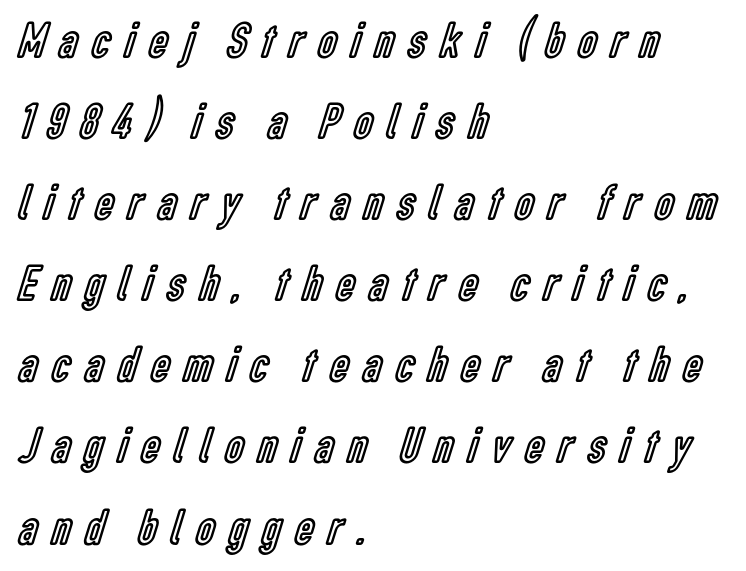
Q: Is the text italic (slanted)? A: Yes.
Q: Is the text underlined? A: No.
Q: How is the paragraph aligned? A: Left-aligned.
Q: Is the spacing between letters normal or unusually wide? A: Unusually wide.
Q: Is the spacing between lines tight, normal or loose? A: Normal.
Q: Width (condensed, normal, or wide)? A: Condensed.
Q: x-height? A: Medium.
Q: Monospaced? A: No.
